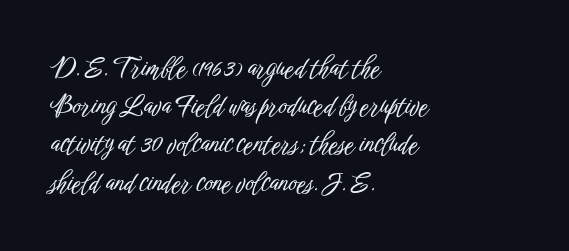
Q: Is the text italic (slanted)? A: Yes.
Q: Is the text underlined? A: No.
Q: How is the paragraph aligned? A: Left-aligned.
Q: Is the spacing between letters normal or unusually wide? A: Normal.
Q: Is the spacing between lines tight, normal or loose? A: Normal.
